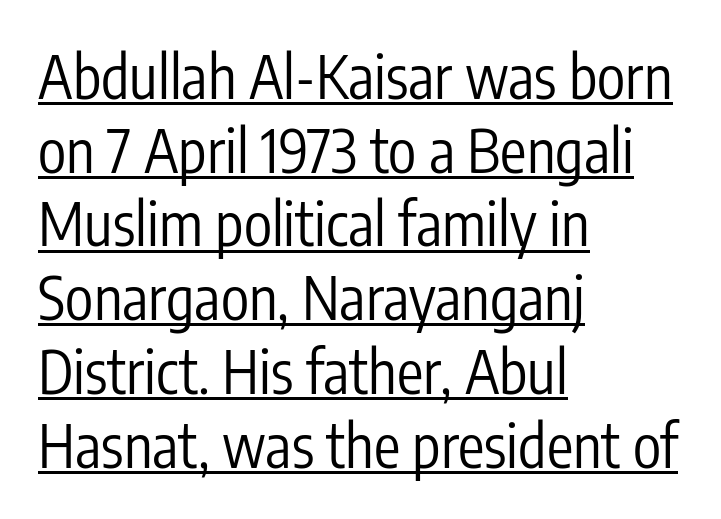
The image shows 59 px regular-weight, condensed sans-serif type, upright; set left-aligned, normal line spacing (1.25x), normal letter spacing, underlined; low stroke contrast and a medium x-height.
